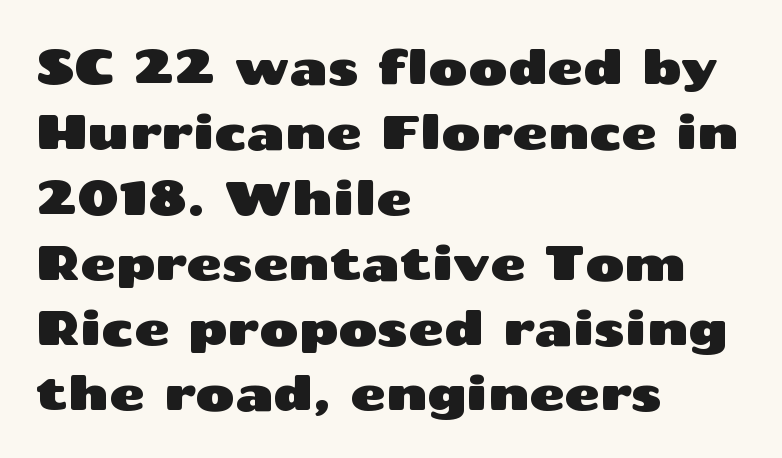
Q: Is the text italic (slanted)? A: No, it is upright.
Q: Is the typeface a serif or a sans-serif typeface? A: Sans-serif.
Q: Is the text underlined? A: No.
Q: How is the paragraph aligned? A: Left-aligned.
Q: Is the spacing between letters normal or unusually wide? A: Normal.
Q: Is the spacing between lines tight, normal or loose? A: Normal.
Q: Width (condensed, normal, or wide)? A: Wide.
Q: Stroke contrast? A: Medium.
Q: x-height? A: Medium.
Q: Monospaced? A: No.
